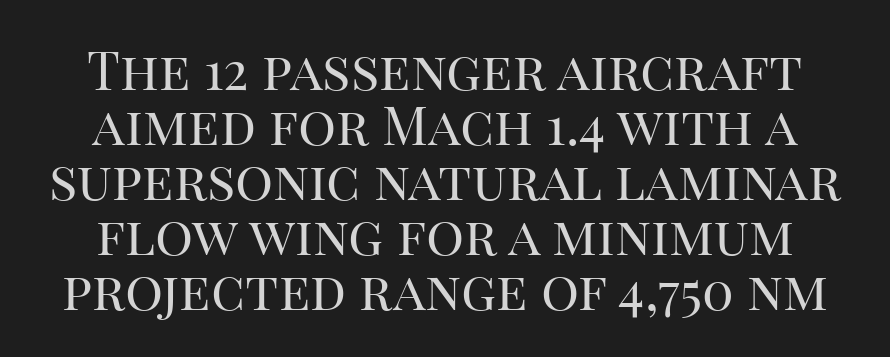
The image shows 53 px regular-weight serif type, upright; set tight line spacing (1.04x), normal letter spacing, not underlined; high stroke contrast and a large x-height.
